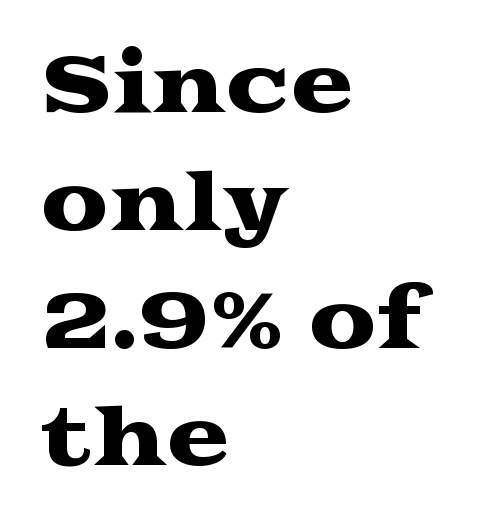
These lines were composed using upright roman letters. Typeset ragged right — the left edge is the straight one. The baseline area is clear. Quick note: interline space is typical.
